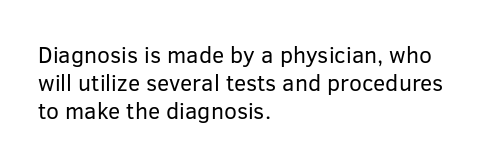
Q: Is the text bold? A: No.
Q: Is the text italic (slanted)? A: No, it is upright.
Q: Is the text underlined? A: No.
Q: How is the paragraph aligned? A: Left-aligned.
Q: Is the spacing between letters normal or unusually wide? A: Normal.
